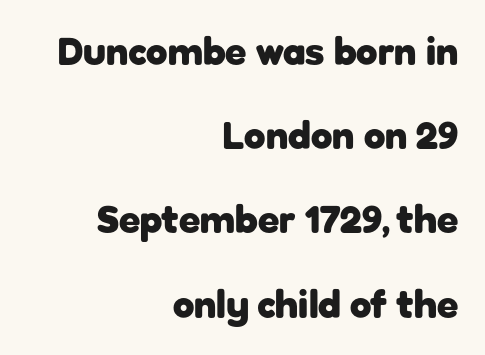
{"serif": "no", "italic": "no", "bold": "yes", "weight": "heavy", "width": "normal", "stroke_contrast": "low", "x_height": "medium", "monospaced": "no", "underline": "no", "align": "right", "line_spacing": "loose", "line_spacing_ratio": 2.16, "letter_spacing": "normal", "letter_spacing_em": 0.0, "glyph_px": 39}
